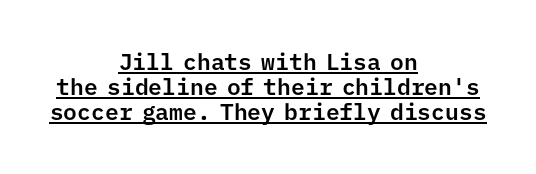
Q: Is the text italic (slanted)? A: No, it is upright.
Q: Is the text underlined? A: Yes.
Q: How is the paragraph aligned? A: Centered.
Q: Is the spacing between letters normal or unusually wide? A: Normal.
Q: Is the spacing between lines tight, normal or loose? A: Tight.
